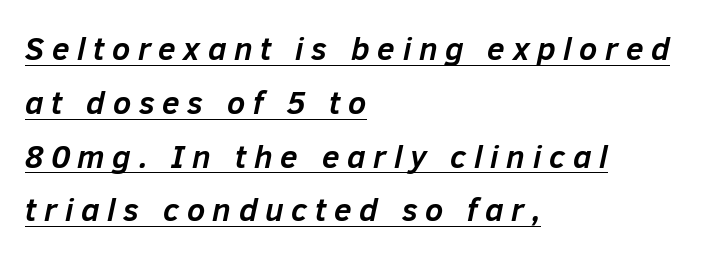
Q: Is the text bold? A: Yes.
Q: Is the text italic (slanted)? A: Yes, it leans right by about 12 degrees.
Q: Is the text underlined? A: Yes.
Q: How is the paragraph aligned? A: Left-aligned.
Q: Is the spacing between letters normal or unusually wide? A: Unusually wide.
Q: Is the spacing between lines tight, normal or loose? A: Normal.
Q: Width (condensed, normal, or wide)? A: Normal.
Q: Stroke contrast? A: Low.
Q: x-height? A: Medium.
Q: Monospaced? A: No.
